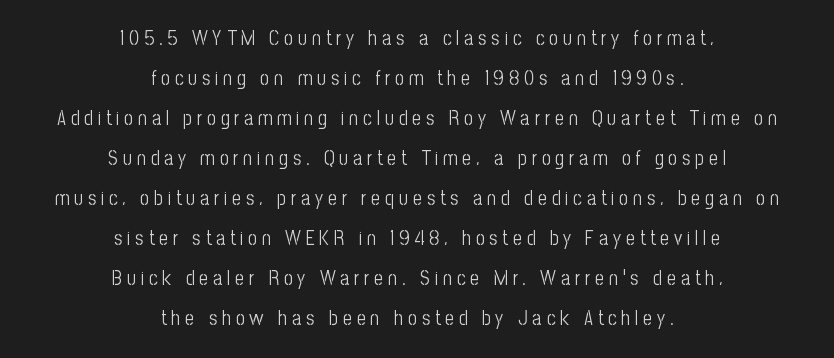
{"italic": "no", "bold": "no", "underline": "no", "align": "center", "line_spacing": "loose", "line_spacing_ratio": 2.0, "letter_spacing": "wide", "letter_spacing_em": 0.24, "glyph_px": 20}
